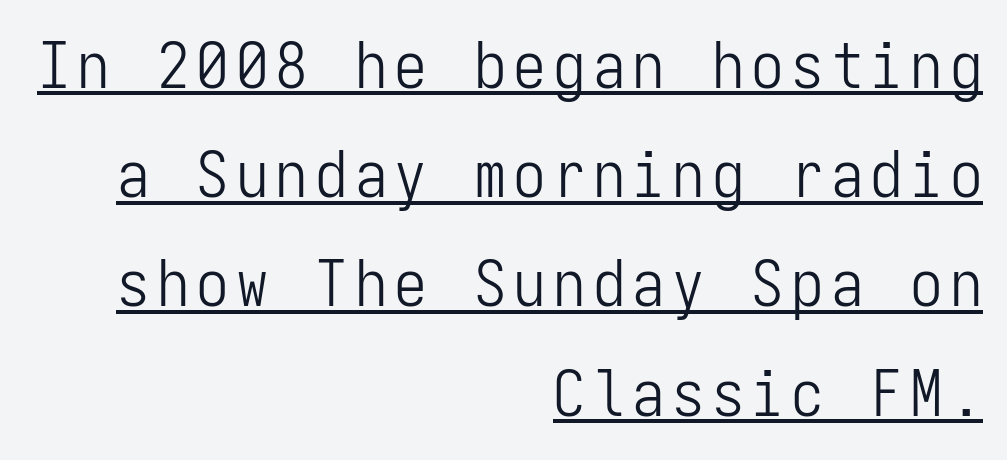
The image shows 65 px light, condensed sans-serif type, upright, monospaced; set right-aligned, normal line spacing (1.68x), underlined; low stroke contrast and a medium x-height.
